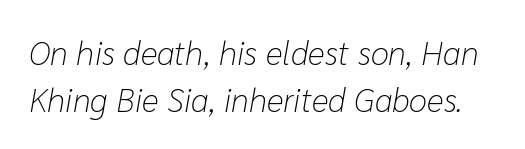
Stroke mass is kept to a normal reading level or below. The specimen reads as italic at a glance. Beneath every word, the page is bare. Does the leading feel generous? No, just average. Tracking value appears to be zero — textbook default spacing.
